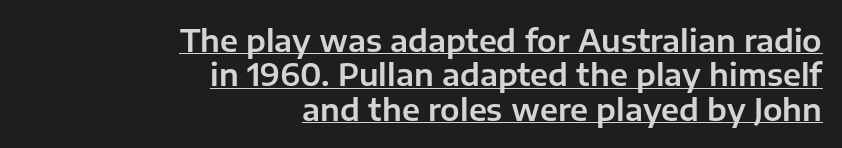
Q: Is the text italic (slanted)? A: No, it is upright.
Q: Is the typeface a serif or a sans-serif typeface? A: Sans-serif.
Q: Is the text underlined? A: Yes.
Q: How is the paragraph aligned? A: Right-aligned.
Q: Is the spacing between letters normal or unusually wide? A: Normal.
Q: Is the spacing between lines tight, normal or loose? A: Tight.
Q: Width (condensed, normal, or wide)? A: Normal.
Q: Stroke contrast? A: Low.
Q: x-height? A: Medium.
Q: Monospaced? A: No.
